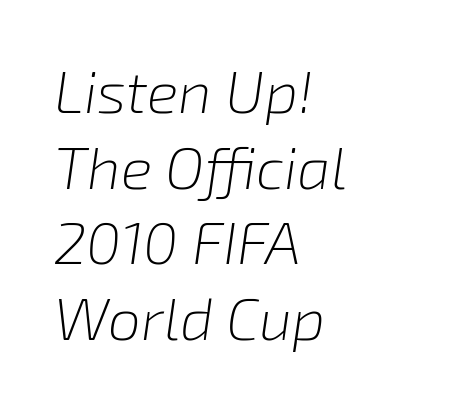
Q: Is the text bold? A: No.
Q: Is the text italic (slanted)? A: Yes, it leans right by about 8 degrees.
Q: Is the text underlined? A: No.
Q: How is the paragraph aligned? A: Left-aligned.
Q: Is the spacing between letters normal or unusually wide? A: Normal.
Q: Is the spacing between lines tight, normal or loose? A: Normal.
Q: Width (condensed, normal, or wide)? A: Normal.
Q: Stroke contrast? A: Low.
Q: x-height? A: Medium.
Q: Monospaced? A: No.
